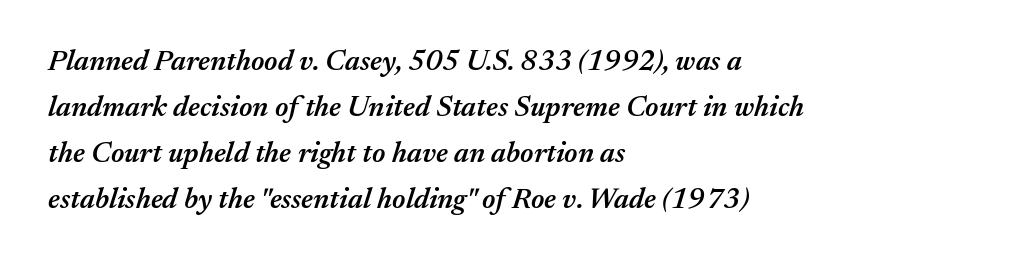
{"italic": "yes", "lean": "right", "slant_degrees": 17, "bold": "semi", "weight": "semibold", "width": "normal", "stroke_contrast": "medium", "x_height": "medium", "monospaced": "no", "underline": "no", "align": "left", "line_spacing": "normal", "line_spacing_ratio": 1.59, "letter_spacing": "normal", "letter_spacing_em": 0.0, "glyph_px": 29}
